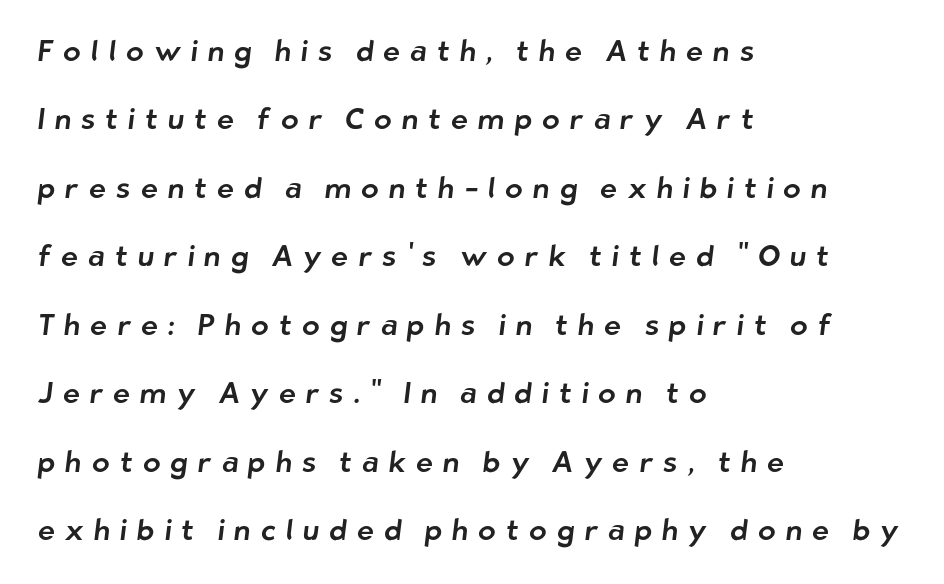
Are there feet on the stems? There aren't — it's a sans. You could only call the tracking loose — the letters float apart. A clean baseline with only descenders dipping below it. Spacing verdict: proportional, widths tailored to each character.
